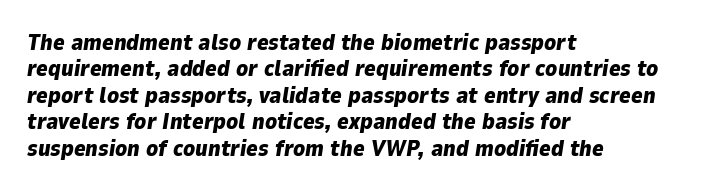
Q: Is the text bold? A: Yes.
Q: Is the text italic (slanted)? A: Yes, it leans right by about 9 degrees.
Q: Is the text underlined? A: No.
Q: How is the paragraph aligned? A: Left-aligned.
Q: Is the spacing between letters normal or unusually wide? A: Normal.
